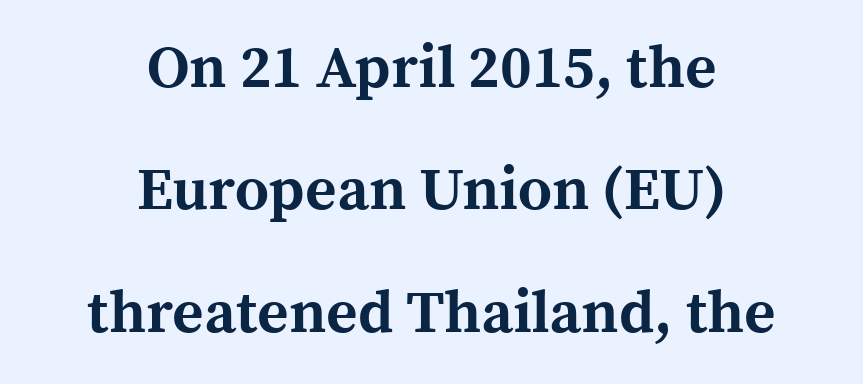
Q: Is the text bold? A: Yes.
Q: Is the text italic (slanted)? A: No, it is upright.
Q: Is the typeface a serif or a sans-serif typeface? A: Serif.
Q: Is the text underlined? A: No.
Q: How is the paragraph aligned? A: Centered.
Q: Is the spacing between letters normal or unusually wide? A: Normal.
Q: Is the spacing between lines tight, normal or loose? A: Loose.
Q: Width (condensed, normal, or wide)? A: Normal.
Q: x-height? A: Medium.
Q: Monospaced? A: No.
